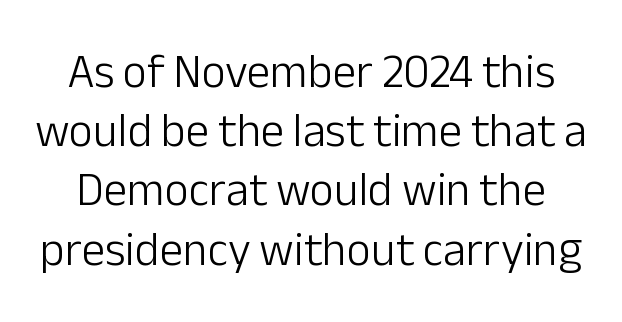
Nothing heavy about these letters — not bold at all. Does extra space separate the letters? No, they use regular spacing. Descender tails drop into unmarked territory. A typesetter would call this proportional, since set widths differ per character.
